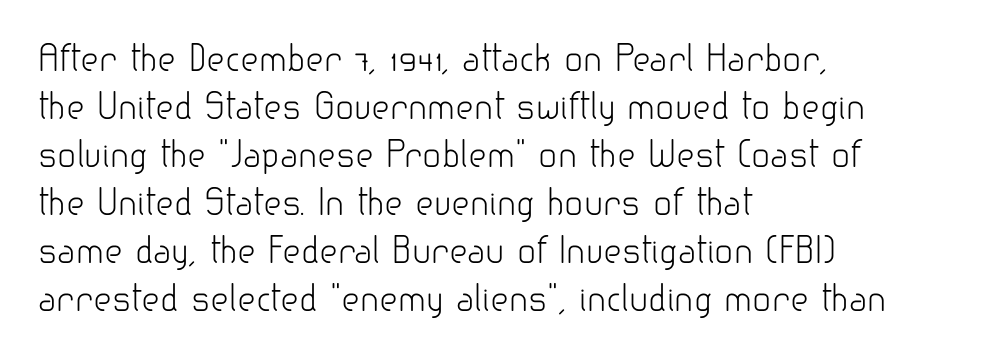
Q: Is the text bold? A: No.
Q: Is the text italic (slanted)? A: No, it is upright.
Q: Is the typeface a serif or a sans-serif typeface? A: Sans-serif.
Q: Is the text underlined? A: No.
Q: How is the paragraph aligned? A: Left-aligned.
Q: Is the spacing between letters normal or unusually wide? A: Normal.
Q: Is the spacing between lines tight, normal or loose? A: Normal.
Q: Width (condensed, normal, or wide)? A: Normal.
Q: Stroke contrast? A: Low.
Q: x-height? A: Small.
Q: Monospaced? A: No.
